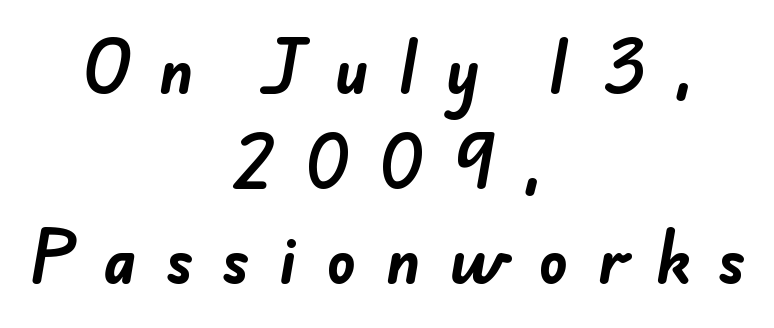
Q: Is the text bold? A: Yes.
Q: Is the typeface a serif or a sans-serif typeface? A: Sans-serif.
Q: Is the text underlined? A: No.
Q: How is the paragraph aligned? A: Centered.
Q: Is the spacing between letters normal or unusually wide? A: Unusually wide.
Q: Is the spacing between lines tight, normal or loose? A: Normal.
Q: Width (condensed, normal, or wide)? A: Normal.
Q: Stroke contrast? A: Low.
Q: x-height? A: Small.
Q: Monospaced? A: No.
